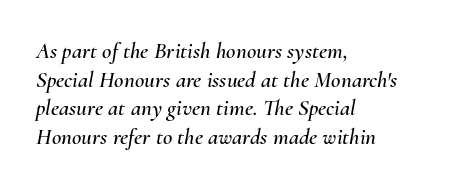
The image shows 23 px text type, italic (leaning right); set left-aligned, normal line spacing (1.25x), normal letter spacing, not underlined.
